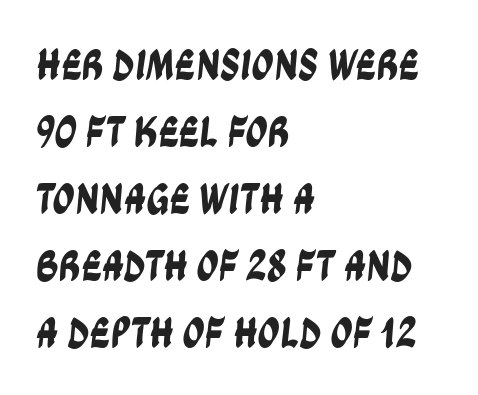
{"serif": "no", "width": "condensed", "stroke_contrast": "low", "x_height": "large", "monospaced": "no", "underline": "no", "align": "left", "line_spacing": "normal", "line_spacing_ratio": 1.52, "letter_spacing": "normal", "letter_spacing_em": 0.0, "glyph_px": 44}
